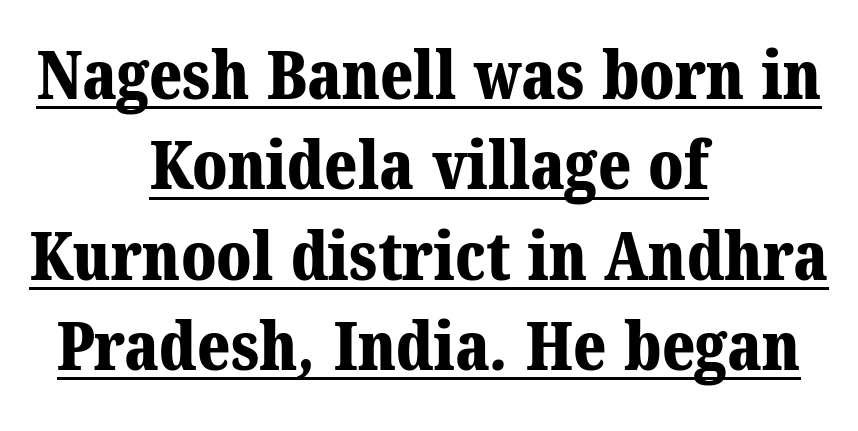
Q: Is the text bold? A: Yes.
Q: Is the typeface a serif or a sans-serif typeface? A: Serif.
Q: Is the text underlined? A: Yes.
Q: How is the paragraph aligned? A: Centered.
Q: Is the spacing between letters normal or unusually wide? A: Normal.
Q: Is the spacing between lines tight, normal or loose? A: Normal.
Q: Width (condensed, normal, or wide)? A: Normal.
Q: Stroke contrast? A: Medium.
Q: x-height? A: Medium.
Q: Monospaced? A: No.
